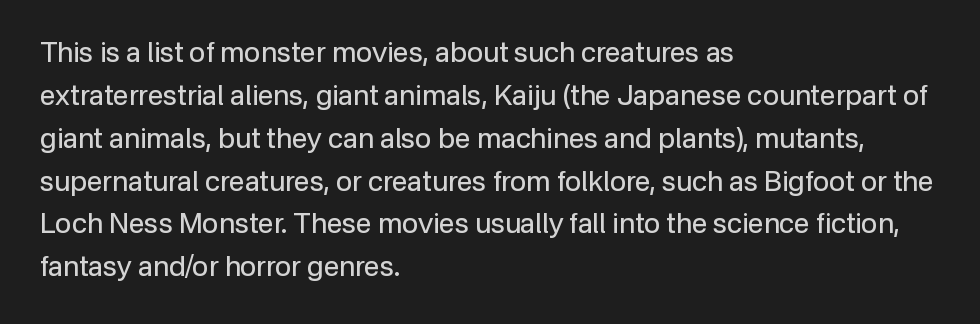
The image shows 28 px regular-weight sans-serif type, upright; set left-aligned, normal line spacing (1.53x), normal letter spacing, not underlined; low stroke contrast and a medium x-height.
